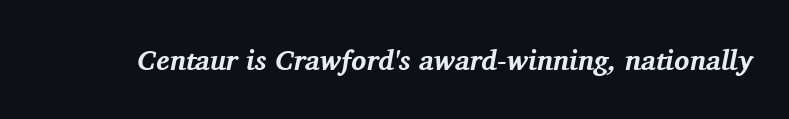
Q: Is the text bold? A: Yes.
Q: Is the text italic (slanted)? A: Yes, it leans right by about 11 degrees.
Q: Is the typeface a serif or a sans-serif typeface? A: Serif.
Q: Is the text underlined? A: No.
Q: Is the spacing between letters normal or unusually wide? A: Normal.
Q: Width (condensed, normal, or wide)? A: Normal.
Q: Stroke contrast? A: Medium.
Q: x-height? A: Medium.
Q: Monospaced? A: No.
